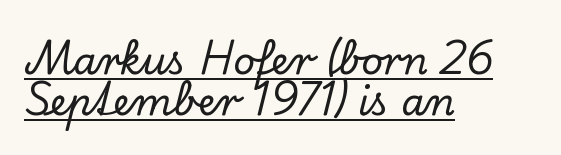
Q: Is the text italic (slanted)? A: Yes.
Q: Is the typeface a serif or a sans-serif typeface? A: Serif.
Q: Is the text underlined? A: Yes.
Q: How is the paragraph aligned? A: Left-aligned.
Q: Is the spacing between letters normal or unusually wide? A: Normal.
Q: Is the spacing between lines tight, normal or loose? A: Tight.
Q: Width (condensed, normal, or wide)? A: Normal.
Q: Stroke contrast? A: Low.
Q: x-height? A: Small.
Q: Monospaced? A: No.
